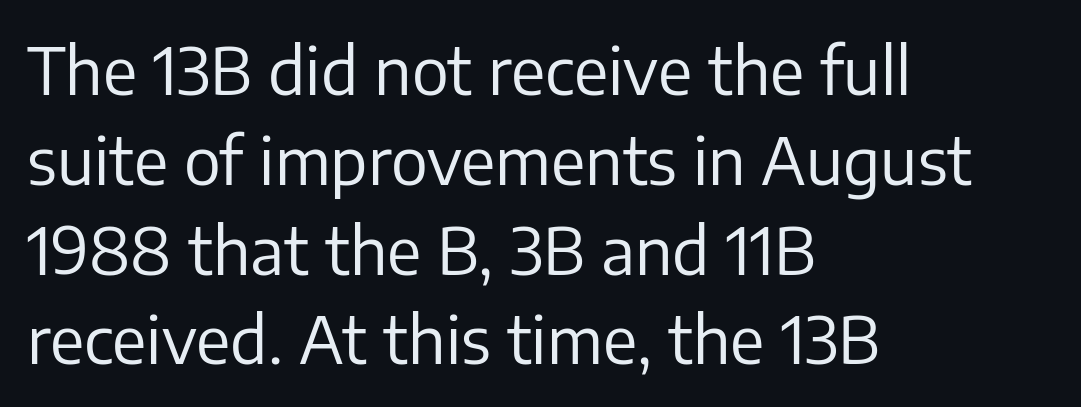
Q: Is the text bold? A: No.
Q: Is the text italic (slanted)? A: No, it is upright.
Q: Is the typeface a serif or a sans-serif typeface? A: Sans-serif.
Q: Is the text underlined? A: No.
Q: How is the paragraph aligned? A: Left-aligned.
Q: Is the spacing between letters normal or unusually wide? A: Normal.
Q: Is the spacing between lines tight, normal or loose? A: Normal.
Q: Width (condensed, normal, or wide)? A: Normal.
Q: Stroke contrast? A: Low.
Q: x-height? A: Medium.
Q: Monospaced? A: No.
